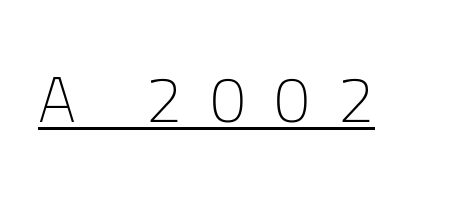
Are there feet on the stems? There aren't — it's a sans. Stroke thickness stays within the range of a standard reading face or lighter. These characters rest on top of a visible drawn line. Here the designer chose a conventional face with non-uniform glyph widths.
